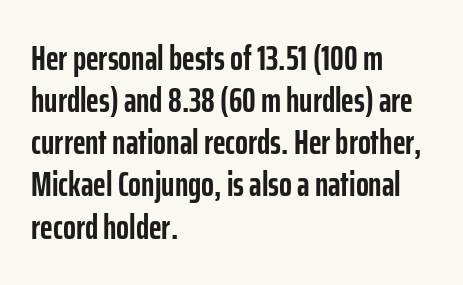
The image shows 34 px semibold, condensed sans-serif type, upright; set left-aligned, line spacing 1.24x, normal letter spacing, not underlined; low stroke contrast and a medium x-height.
